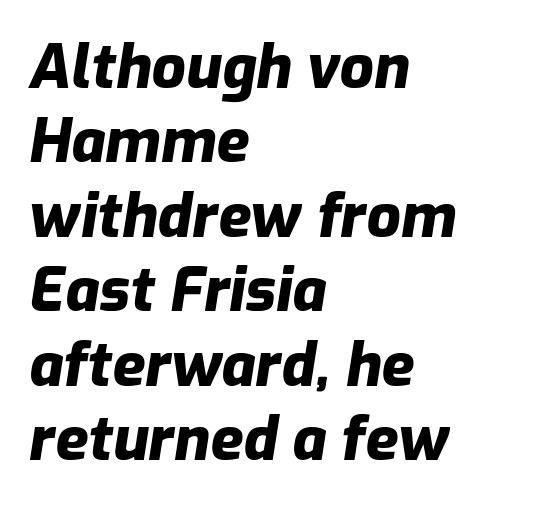
Compared with typical body copy, the letter spacing here is the same. These lines stack with their left ends in a neat column. As a designer I'd log this as weight 700, bold. The passage shown is typed in a proportional face where columns would drift. Descenders hang freely into open space.
